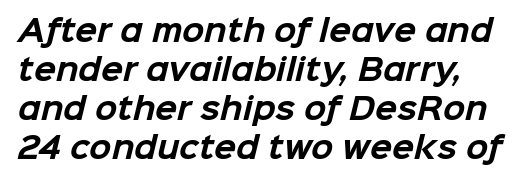
Quick note: underline off. Each letter's strokes conclude bluntly, with no projecting serifs. How heavy is the stroke? Heavy — this is a bold. Rows of type keep a routine distance in the vertical direction. The lines are quadded left.
